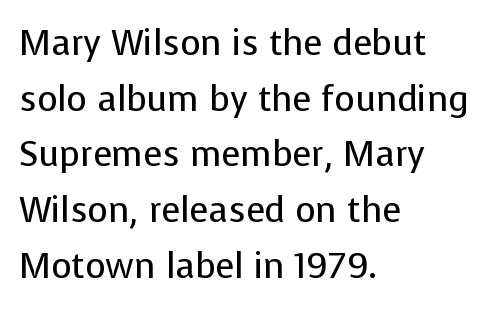
{"serif": "no", "italic": "no", "bold": "no", "weight": "regular", "width": "normal", "stroke_contrast": "low", "x_height": "medium", "monospaced": "no", "underline": "no", "align": "left", "line_spacing": "normal", "line_spacing_ratio": 1.59, "letter_spacing": "normal", "letter_spacing_em": 0.0, "glyph_px": 35}
